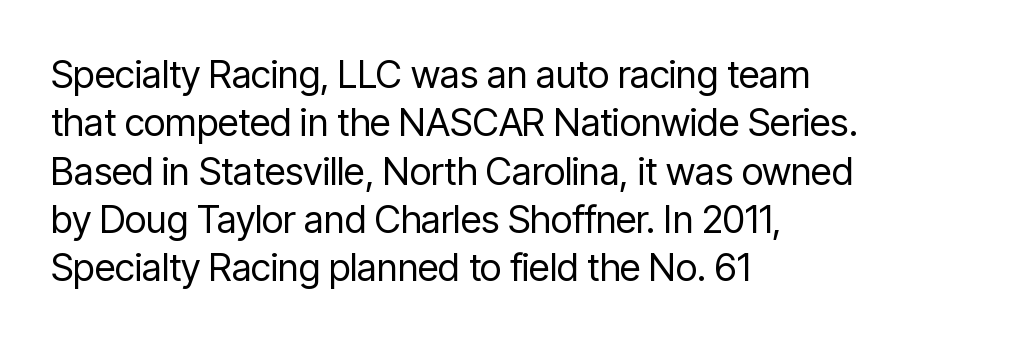
{"serif": "no", "italic": "no", "bold": "no", "weight": "regular", "width": "condensed", "stroke_contrast": "low", "x_height": "medium", "monospaced": "no", "underline": "no", "align": "left", "line_spacing": "normal", "line_spacing_ratio": 1.27, "letter_spacing": "normal", "letter_spacing_em": 0.0, "glyph_px": 38}
